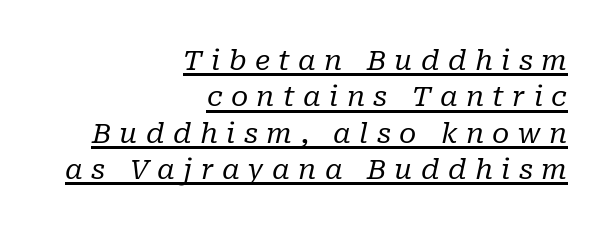
{"serif": "yes", "italic": "yes", "lean": "right", "slant_degrees": 10, "bold": "no", "weight": "regular", "width": "normal", "stroke_contrast": "low", "x_height": "medium", "monospaced": "no", "underline": "yes", "align": "right", "line_spacing": "normal", "line_spacing_ratio": 1.3, "letter_spacing": "wide", "letter_spacing_em": 0.3, "glyph_px": 28}
